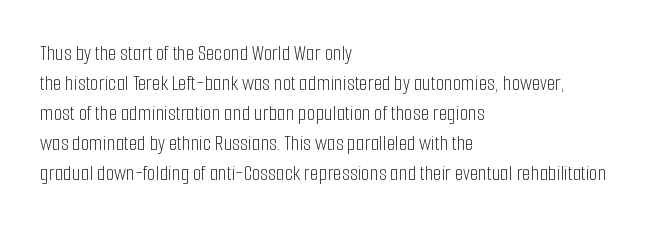
Q: Is the text bold? A: No.
Q: Is the text italic (slanted)? A: No, it is upright.
Q: Is the text underlined? A: No.
Q: How is the paragraph aligned? A: Left-aligned.
Q: Is the spacing between letters normal or unusually wide? A: Normal.
Q: Is the spacing between lines tight, normal or loose? A: Normal.
